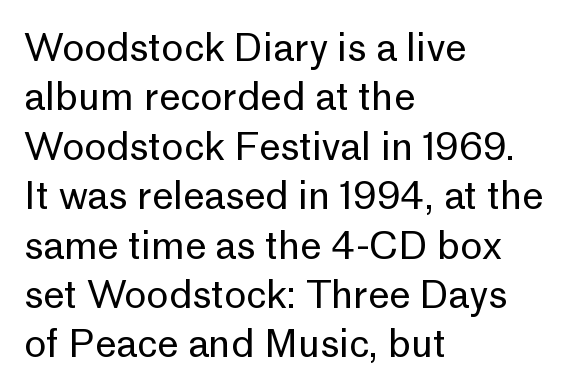
{"serif": "no", "italic": "no", "bold": "no", "weight": "regular", "width": "normal", "stroke_contrast": "low", "x_height": "medium", "monospaced": "no", "underline": "no", "align": "left", "line_spacing": "normal", "line_spacing_ratio": 1.3, "letter_spacing": "normal", "letter_spacing_em": 0.0, "glyph_px": 38}
